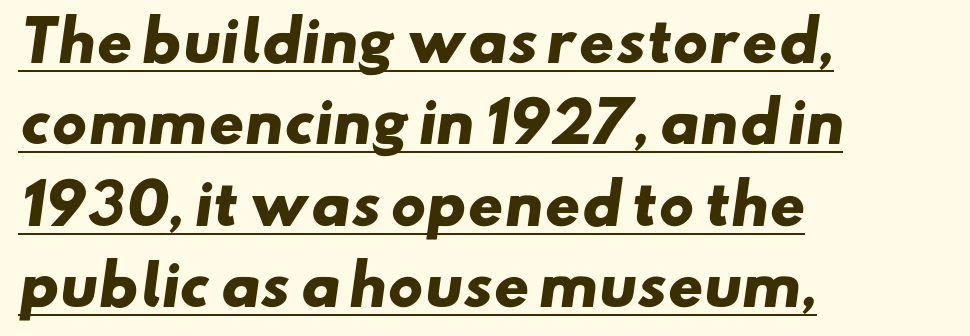
{"serif": "no", "bold": "yes", "weight": "heavy", "width": "wide", "stroke_contrast": "low", "x_height": "small", "monospaced": "no", "underline": "yes", "align": "left", "line_spacing": "normal", "line_spacing_ratio": 1.48, "letter_spacing": "normal", "letter_spacing_em": 0.0, "glyph_px": 55}
